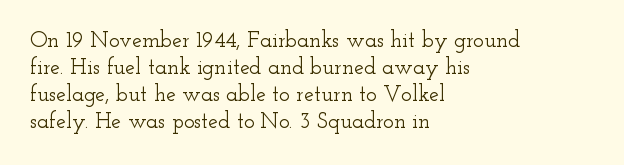
Q: Is the text italic (slanted)? A: No, it is upright.
Q: Is the text underlined? A: No.
Q: How is the paragraph aligned? A: Left-aligned.
Q: Is the spacing between letters normal or unusually wide? A: Normal.
